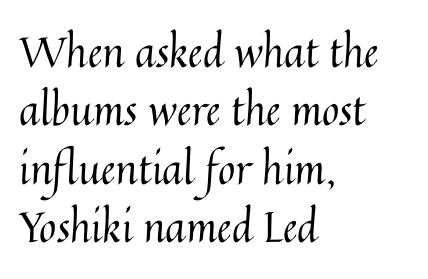
{"bold": "no", "weight": "regular", "width": "normal", "stroke_contrast": "medium", "x_height": "medium", "monospaced": "no", "underline": "no", "align": "left", "line_spacing": "normal", "line_spacing_ratio": 1.39, "letter_spacing": "normal", "letter_spacing_em": 0.0, "glyph_px": 42}
